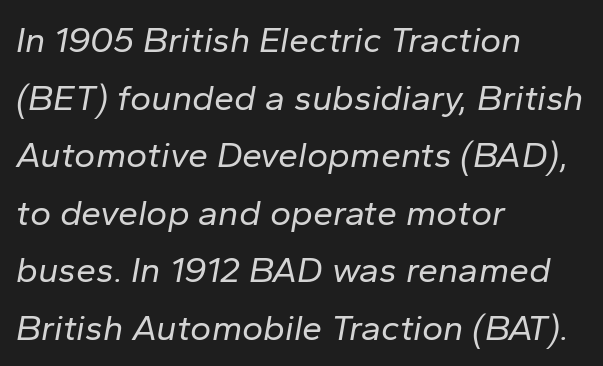
Descenders are the only things crossing below the line. The strokes are not fattened; the text isn't bold. Nothing unusual about the tracking: characters are spaced as the font intends. Is this a fixed-width face? No — the glyphs have proportional, varying widths.
